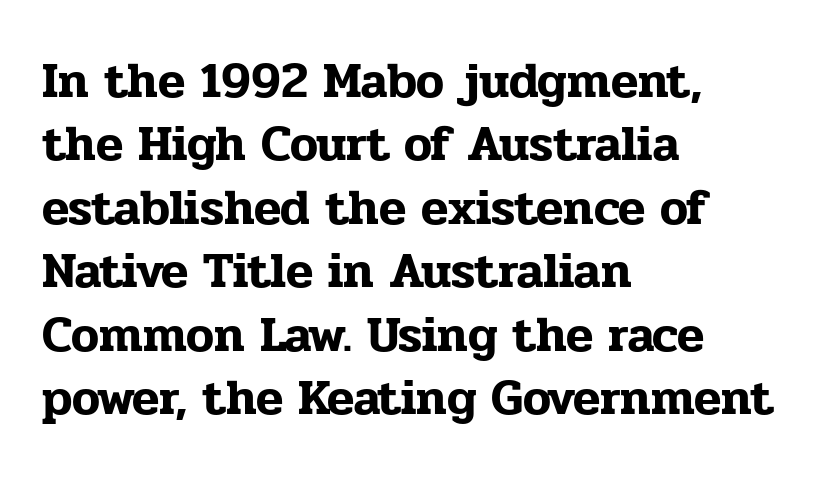
{"serif": "yes", "italic": "no", "width": "normal", "stroke_contrast": "low", "x_height": "medium", "monospaced": "no", "underline": "no", "align": "left", "line_spacing": "normal", "line_spacing_ratio": 1.27, "letter_spacing": "normal", "letter_spacing_em": 0.0, "glyph_px": 50}
